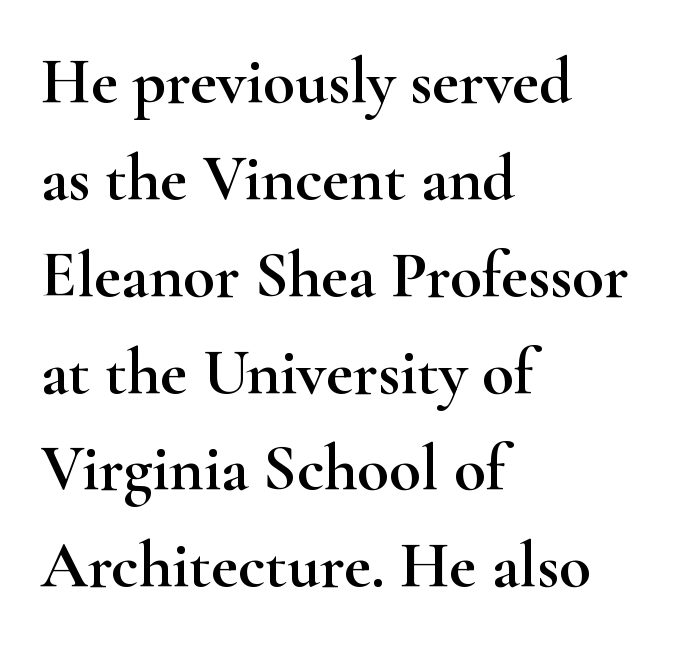
Q: Is the text italic (slanted)? A: No, it is upright.
Q: Is the typeface a serif or a sans-serif typeface? A: Serif.
Q: Is the text underlined? A: No.
Q: How is the paragraph aligned? A: Left-aligned.
Q: Is the spacing between letters normal or unusually wide? A: Normal.
Q: Is the spacing between lines tight, normal or loose? A: Normal.
Q: Width (condensed, normal, or wide)? A: Wide.
Q: Stroke contrast? A: High.
Q: x-height? A: Small.
Q: Monospaced? A: No.
